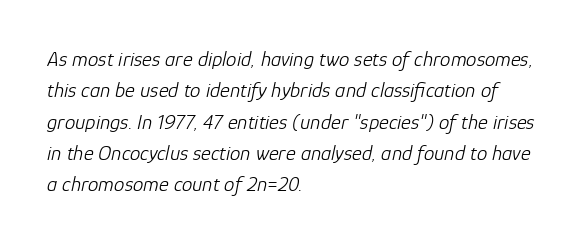
The image shows 21 px text type, italic (leaning right); set left-aligned, normal line spacing (1.49x), normal letter spacing, not underlined.
